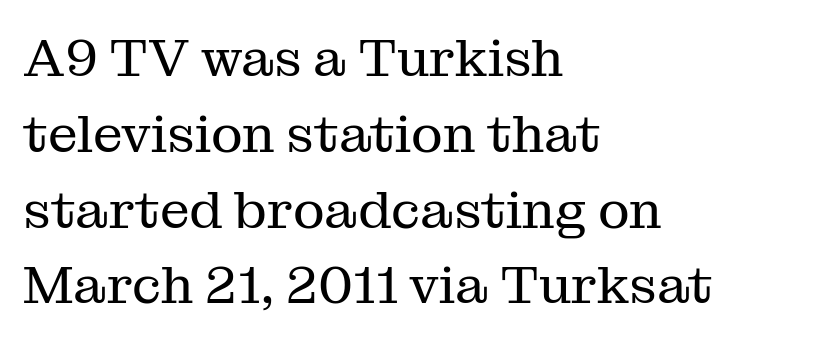
The image shows 53 px regular-weight serif type, upright; set left-aligned, normal line spacing (1.43x), normal letter spacing, not underlined; medium stroke contrast and a medium x-height.
